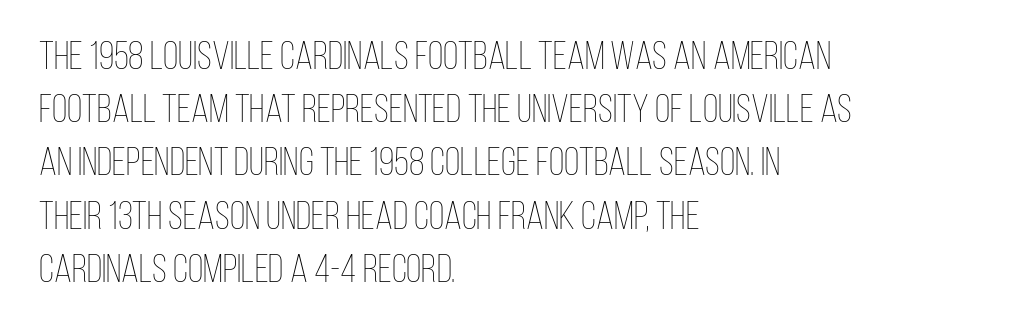
The image shows 40 px thin, condensed type, upright; set left-aligned, normal line spacing (1.33x), normal letter spacing, not underlined; low stroke contrast and a large x-height.
